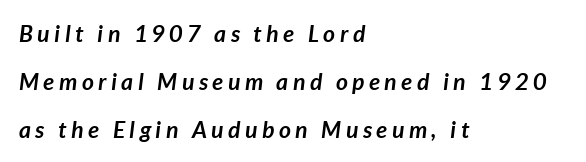
The image shows 23 px bold type, italic (leaning right); set left-aligned, loose line spacing (2.08x), unusually wide letter spacing (+0.2 em), not underlined.
